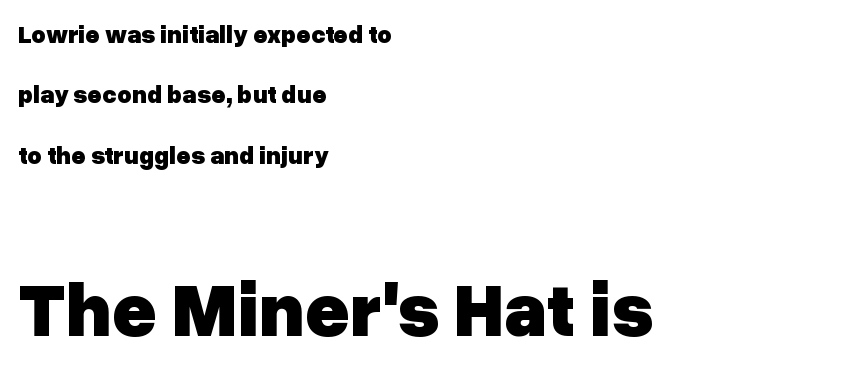
{"serif": "no", "italic": "no", "bold": "yes", "weight": "heavy", "width": "normal", "stroke_contrast": "low", "x_height": "medium", "monospaced": "no", "underline": "no", "align": "left", "line_spacing": "loose", "line_spacing_ratio": 2.42, "letter_spacing": "normal", "letter_spacing_em": 0.0, "larger_block": "second", "size_ratio": 3.04, "glyph_px": 76}
